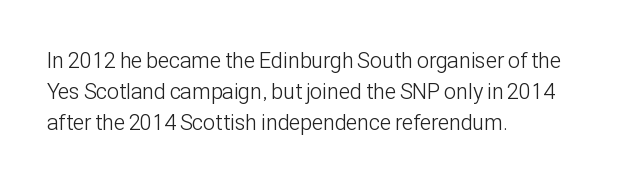
{"italic": "no", "bold": "no", "underline": "no", "align": "left", "line_spacing": "normal", "line_spacing_ratio": 1.4, "letter_spacing": "normal", "letter_spacing_em": 0.0, "glyph_px": 22}
